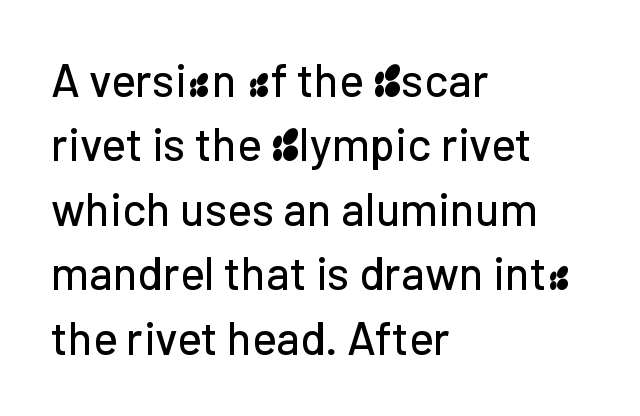
The image shows 46 px sans-serif type, upright; set left-aligned, normal line spacing (1.4x), normal letter spacing, not underlined; low stroke contrast and a medium x-height.
